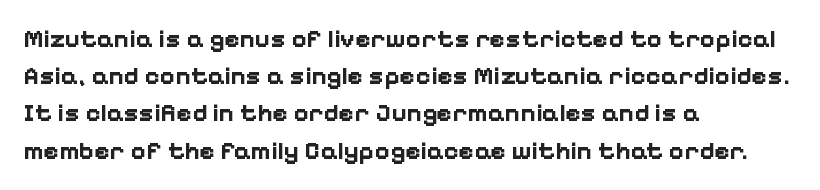
{"italic": "no", "bold": "yes", "underline": "no", "align": "left", "line_spacing": "normal", "line_spacing_ratio": 1.43, "letter_spacing": "normal", "letter_spacing_em": 0.0, "glyph_px": 26}
